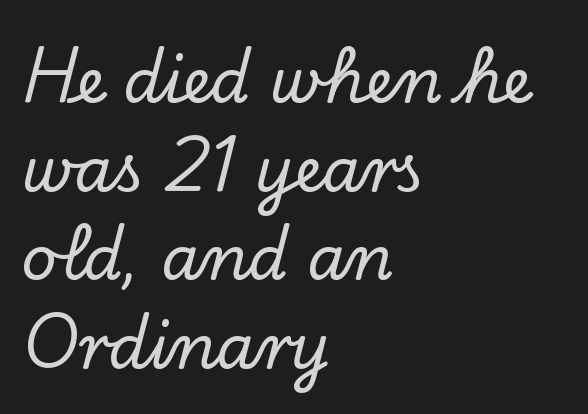
Q: Is the text italic (slanted)? A: Yes.
Q: Is the typeface a serif or a sans-serif typeface? A: Serif.
Q: Is the text underlined? A: No.
Q: How is the paragraph aligned? A: Left-aligned.
Q: Is the spacing between letters normal or unusually wide? A: Normal.
Q: Is the spacing between lines tight, normal or loose? A: Normal.
Q: Width (condensed, normal, or wide)? A: Normal.
Q: Stroke contrast? A: Low.
Q: x-height? A: Small.
Q: Monospaced? A: No.
